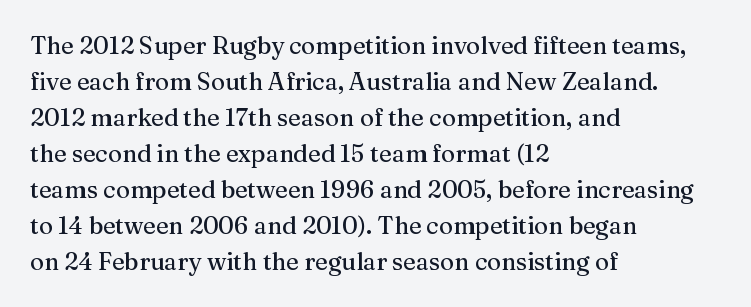
Q: Is the text italic (slanted)? A: No, it is upright.
Q: Is the text underlined? A: No.
Q: How is the paragraph aligned? A: Left-aligned.
Q: Is the spacing between letters normal or unusually wide? A: Normal.
Q: Is the spacing between lines tight, normal or loose? A: Normal.
